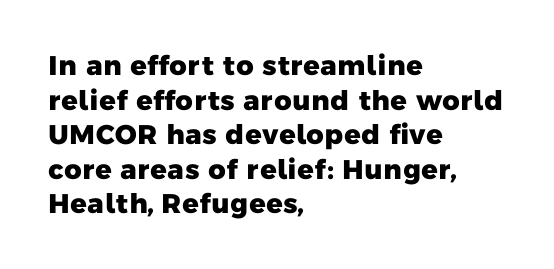
Evenly set lines give the paragraph a standard silhouette. Check under the words: just untouched page. Every letter is thick-stroked: bold, no question. Horizontal alignment here is leftward, the default for most running prose. Observe the ordinary spacing: letters are neighbours, not strangers.
